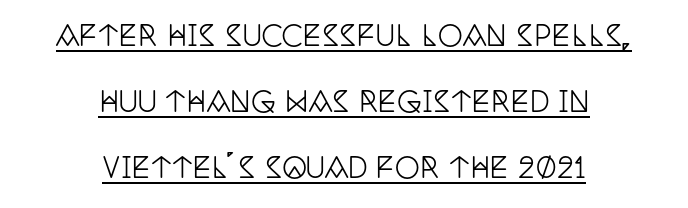
The image shows 28 px condensed serif type, upright; set centered, loose line spacing (2.36x), normal letter spacing, underlined; low stroke contrast and a large x-height.
